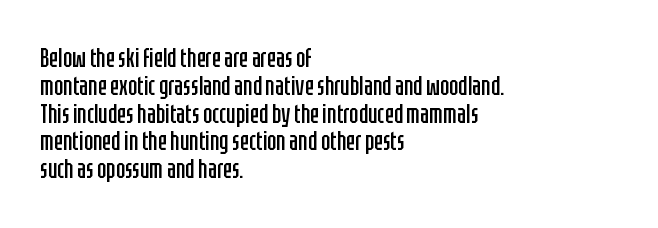
{"italic": "no", "bold": "no", "underline": "no", "align": "left", "line_spacing": "tight", "line_spacing_ratio": 1.03, "letter_spacing": "normal", "letter_spacing_em": 0.0, "glyph_px": 27}
